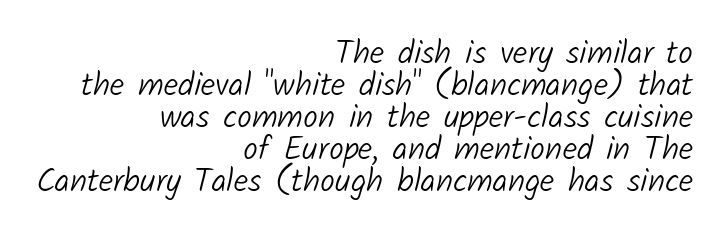
{"serif": "no", "bold": "no", "weight": "light", "width": "normal", "stroke_contrast": "low", "x_height": "medium", "monospaced": "no", "underline": "no", "align": "right", "line_spacing": "tight", "line_spacing_ratio": 0.97, "letter_spacing": "normal", "letter_spacing_em": 0.0, "glyph_px": 33}
